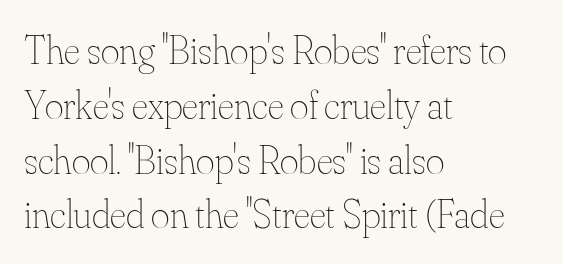
Proportional: the letters do not fall into vertical columns. Is there much room between lines? A standard amount, neither cramped nor airy. Rendered with straight, roman letterforms. The face looks like a standard text weight, possibly lighter. These lines are set flush left with a ragged right edge.
